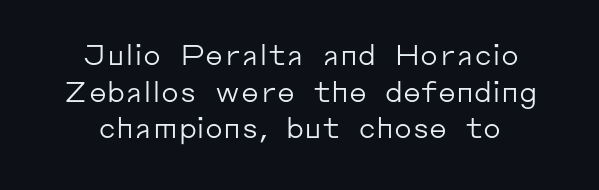
{"serif": "no", "italic": "no", "bold": "no", "weight": "regular", "width": "normal", "stroke_contrast": "low", "x_height": "medium", "monospaced": "no", "underline": "no", "line_spacing": "normal", "line_spacing_ratio": 1.31, "letter_spacing": "normal", "letter_spacing_em": 0.0, "glyph_px": 28}
